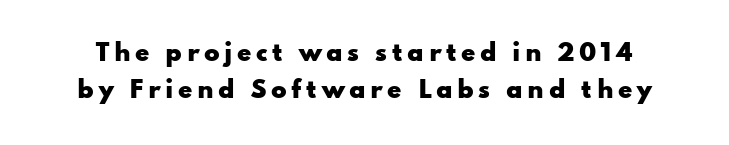
Unmarked baselines from the first word to the last. Unlike italic type, these characters show no tilt at all. Pretty heavy lettering here — definitely bold. Letter spacing: wide. In terms of leading, this rendering sits right in the middle.
